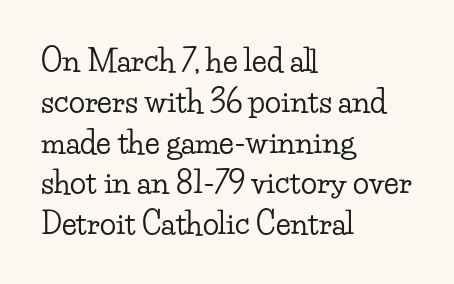
The image shows 30 px wide serif type, upright; set left-aligned, normal line spacing (1.36x), normal letter spacing, not underlined; low stroke contrast and a small x-height.
